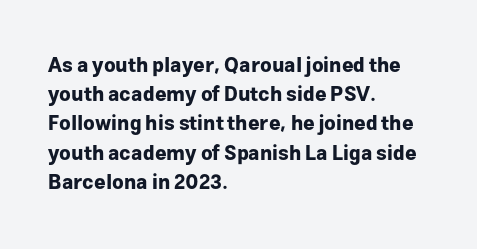
{"italic": "no", "bold": "yes", "underline": "no", "align": "left", "line_spacing": "normal", "line_spacing_ratio": 1.46, "letter_spacing": "normal", "letter_spacing_em": 0.0, "glyph_px": 20}
